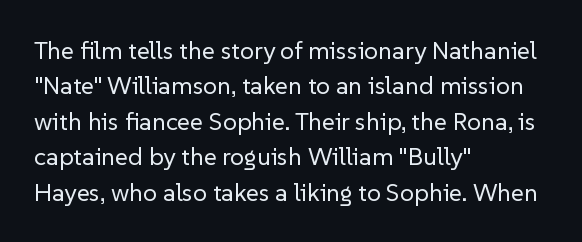
Plain, unruled lines of type. Is the type heavy? It reads as light-to-regular instead. Interline gaps are of average width in this sample. In terms of posture, this sample is upright. These lines are set flush left with a ragged right edge. Nothing unusual about the tracking: characters are spaced as the font intends.
